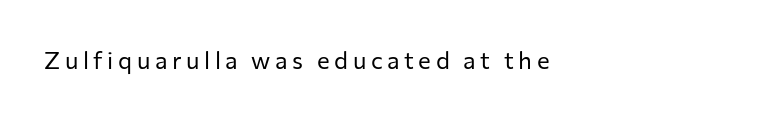
The image shows 24 px text type, upright; set not underlined.
